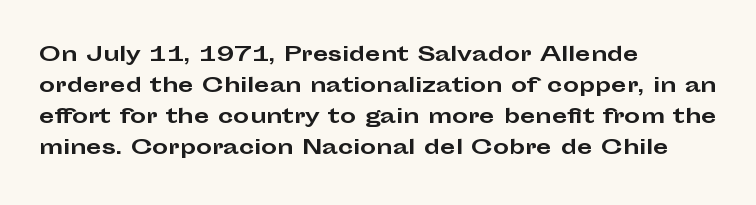
This is heavy type, rendered in bold. No extra tracking has been applied to these lines. The lines in this sample share a left origin and differ only in where they stop. A typesetter would call this leading conventional body-copy spacing. The typography opts for an upright posture over an oblique one. No word sits above an underline.
